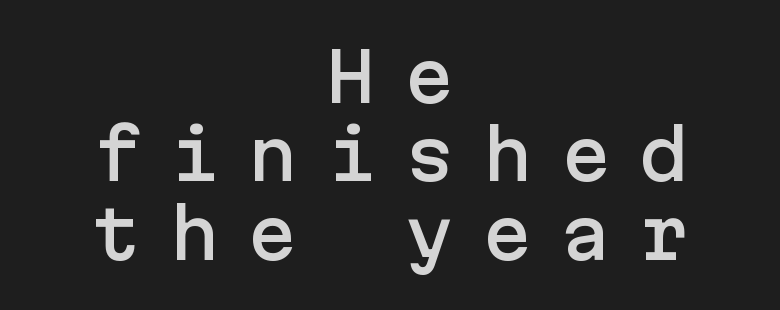
{"serif": "no", "italic": "no", "width": "normal", "stroke_contrast": "low", "x_height": "medium", "underline": "no", "align": "center", "line_spacing_ratio": 1.17, "letter_spacing": "wide", "letter_spacing_em": 0.42, "glyph_px": 67}
